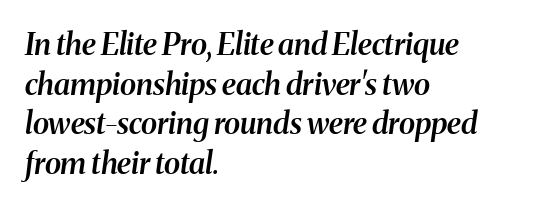
{"serif": "yes", "italic": "yes", "lean": "right", "slant_degrees": 8, "bold": "semi", "weight": "semibold", "width": "normal", "stroke_contrast": "medium", "x_height": "medium", "monospaced": "no", "underline": "no", "align": "left", "line_spacing": "normal", "line_spacing_ratio": 1.32, "letter_spacing": "normal", "letter_spacing_em": 0.0, "glyph_px": 30}
